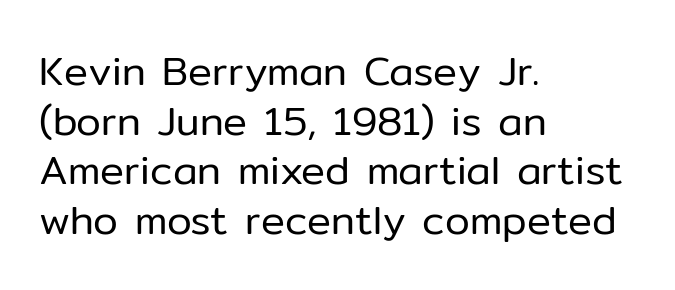
Q: Is the text bold? A: No.
Q: Is the text italic (slanted)? A: No, it is upright.
Q: Is the typeface a serif or a sans-serif typeface? A: Sans-serif.
Q: Is the text underlined? A: No.
Q: How is the paragraph aligned? A: Left-aligned.
Q: Is the spacing between letters normal or unusually wide? A: Normal.
Q: Width (condensed, normal, or wide)? A: Normal.
Q: Stroke contrast? A: Low.
Q: x-height? A: Medium.
Q: Monospaced? A: No.
